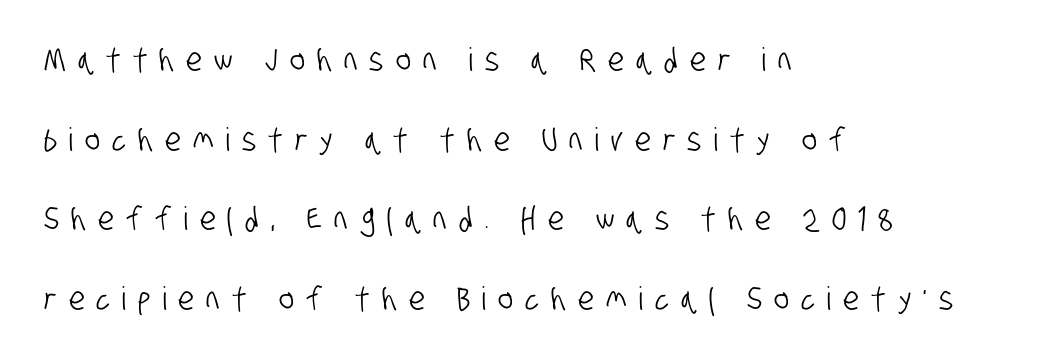
Q: Is the typeface a serif or a sans-serif typeface? A: Sans-serif.
Q: Is the text underlined? A: No.
Q: How is the paragraph aligned? A: Left-aligned.
Q: Is the spacing between letters normal or unusually wide? A: Unusually wide.
Q: Is the spacing between lines tight, normal or loose? A: Loose.
Q: Width (condensed, normal, or wide)? A: Condensed.
Q: Stroke contrast? A: Low.
Q: x-height? A: Large.
Q: Monospaced? A: No.
